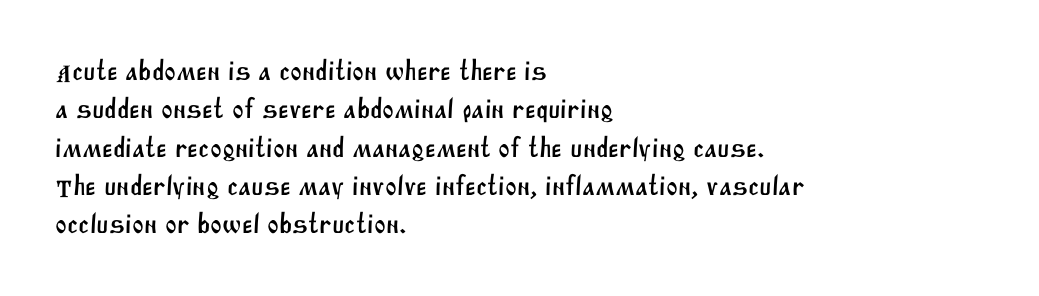
Do the characters align in a grid? No, the font is proportional. The letterforms sit shoulder to shoulder at normal distance. Clear beneath every line of the passage. The rag falls on the right side of this text block.
